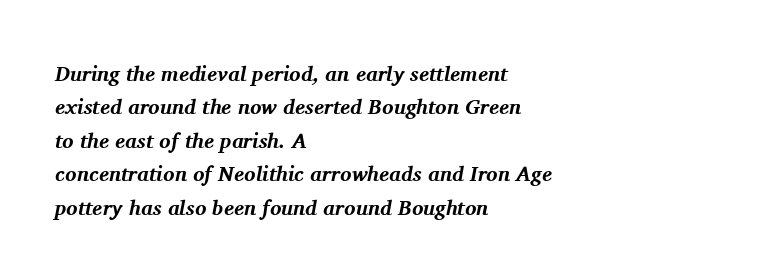
Q: Is the text bold? A: Yes.
Q: Is the text italic (slanted)? A: Yes, it leans right by about 11 degrees.
Q: Is the text underlined? A: No.
Q: How is the paragraph aligned? A: Left-aligned.
Q: Is the spacing between letters normal or unusually wide? A: Normal.
Q: Is the spacing between lines tight, normal or loose? A: Normal.
